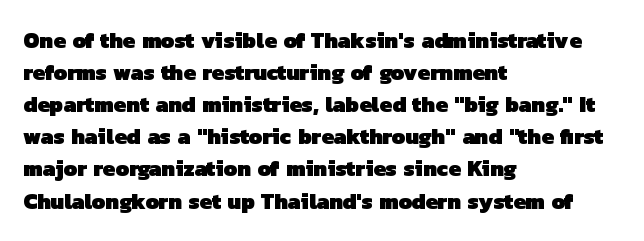
Q: Is the text bold? A: Yes.
Q: Is the text underlined? A: No.
Q: How is the paragraph aligned? A: Left-aligned.
Q: Is the spacing between letters normal or unusually wide? A: Normal.
Q: Is the spacing between lines tight, normal or loose? A: Normal.
